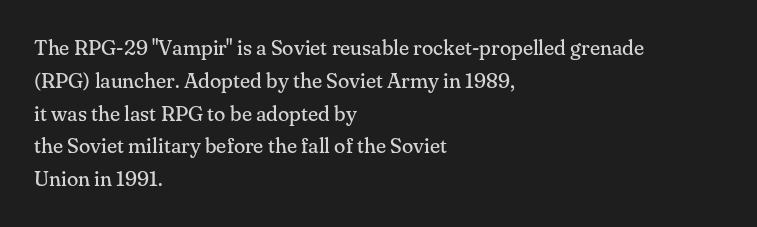
{"italic": "no", "bold": "no", "underline": "no", "align": "left", "line_spacing": "normal", "line_spacing_ratio": 1.56, "letter_spacing": "normal", "letter_spacing_em": 0.0, "glyph_px": 21}
